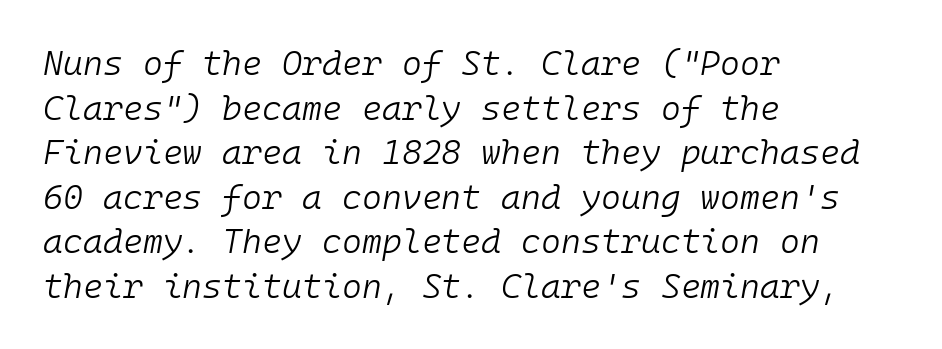
The image shows 34 px light type, italic (leaning right), monospaced; set left-aligned, normal line spacing (1.31x), normal letter spacing, not underlined; low stroke contrast and a medium x-height.
